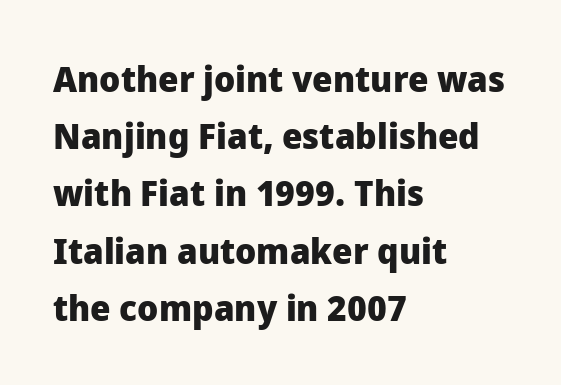
{"serif": "no", "italic": "no", "bold": "yes", "weight": "heavy", "width": "normal", "stroke_contrast": "low", "x_height": "medium", "monospaced": "no", "underline": "no", "align": "left", "line_spacing": "normal", "line_spacing_ratio": 1.59, "letter_spacing": "normal", "letter_spacing_em": 0.0, "glyph_px": 36}
